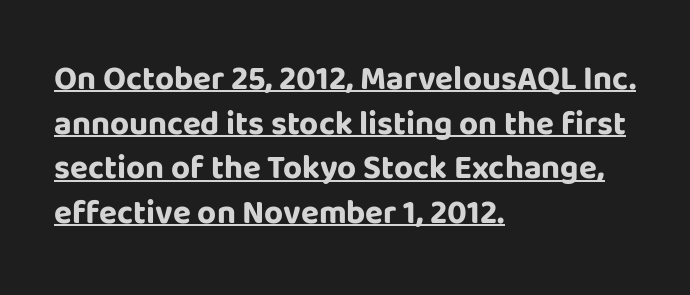
The image shows 33 px bold sans-serif type, upright; set left-aligned, normal line spacing (1.35x), normal letter spacing, underlined; low stroke contrast and a large x-height.
